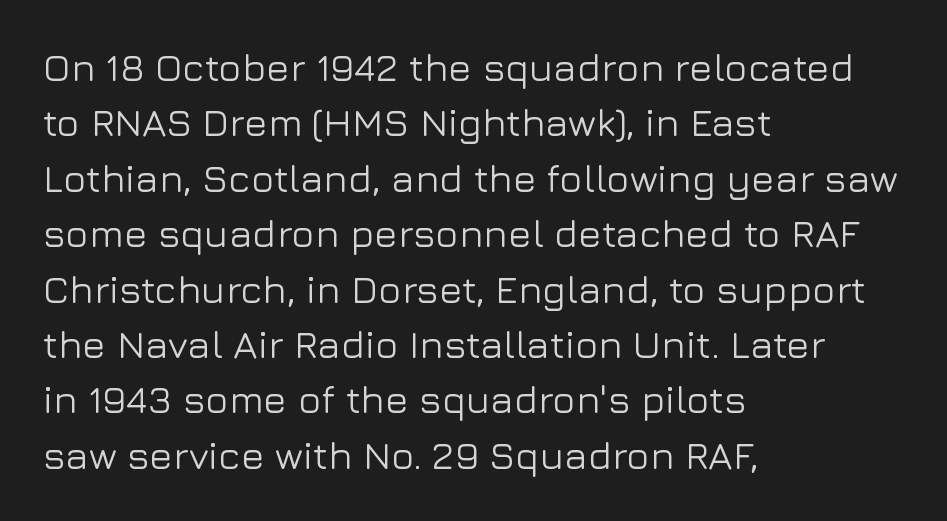
The image shows 39 px sans-serif type, upright; set left-aligned, normal line spacing (1.42x), normal letter spacing, not underlined; low stroke contrast and a medium x-height.
